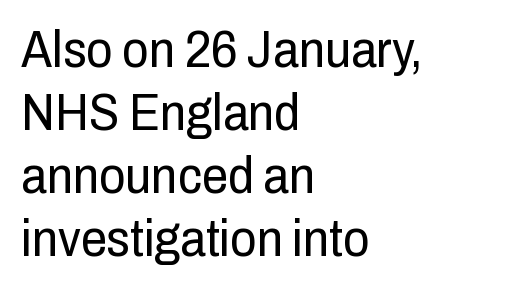
Unmarked baselines from the first word to the last. Does the lettering tilt? It doesn't — this is upright. Character widths vary here, with narrow letters taking less room than wide ones. The paragraph has a hard left edge and a soft right edge. Short note: letters normally spaced.
